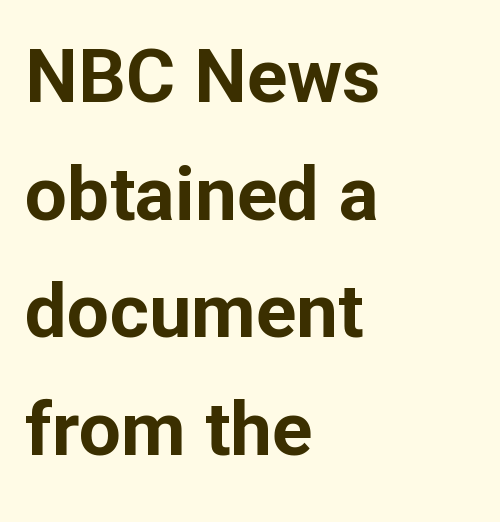
Q: Is the text bold? A: Yes.
Q: Is the text italic (slanted)? A: No, it is upright.
Q: Is the typeface a serif or a sans-serif typeface? A: Sans-serif.
Q: Is the text underlined? A: No.
Q: How is the paragraph aligned? A: Left-aligned.
Q: Is the spacing between letters normal or unusually wide? A: Normal.
Q: Is the spacing between lines tight, normal or loose? A: Normal.
Q: Width (condensed, normal, or wide)? A: Normal.
Q: Stroke contrast? A: Low.
Q: x-height? A: Medium.
Q: Monospaced? A: No.
